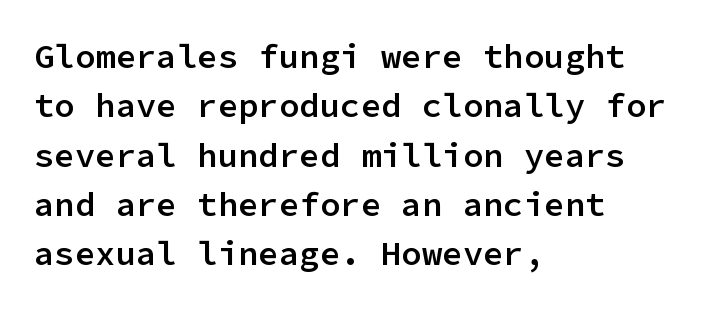
Line beginnings align vertically; line endings do not. Honestly, there is no underline to notice here at all. The type sits square on the baseline with zero lean. The designer went with a sans here, leaving each stem footless. This sample has the even, mechanical cadence of fixed-width lettering.
